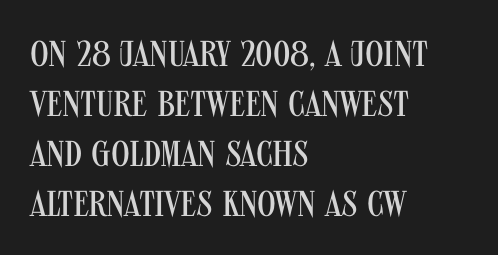
Line starts are locked; line ends wander. Each letter keeps its own natural width here, so spacing adapts to shape. Designer's note — italics off, roman on. Honestly, the row spacing looks completely unremarkable. Weight class: somewhere from thin through regular.
